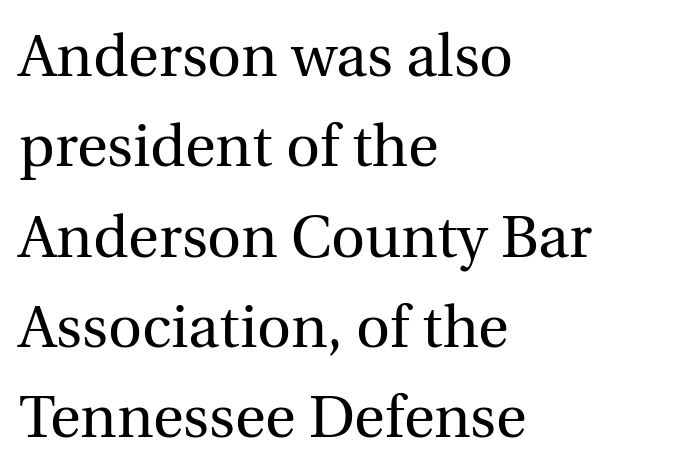
{"serif": "yes", "italic": "no", "bold": "no", "weight": "regular", "width": "normal", "x_height": "medium", "monospaced": "no", "underline": "no", "align": "left", "line_spacing": "normal", "line_spacing_ratio": 1.53, "letter_spacing": "normal", "letter_spacing_em": 0.0, "glyph_px": 59}
